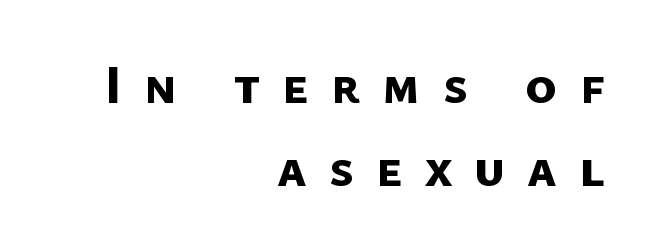
{"serif": "no", "bold": "yes", "weight": "bold", "width": "normal", "stroke_contrast": "low", "x_height": "medium", "monospaced": "no", "underline": "no", "align": "right", "line_spacing": "normal", "line_spacing_ratio": 1.57, "letter_spacing": "wide", "letter_spacing_em": 0.42, "glyph_px": 53}
